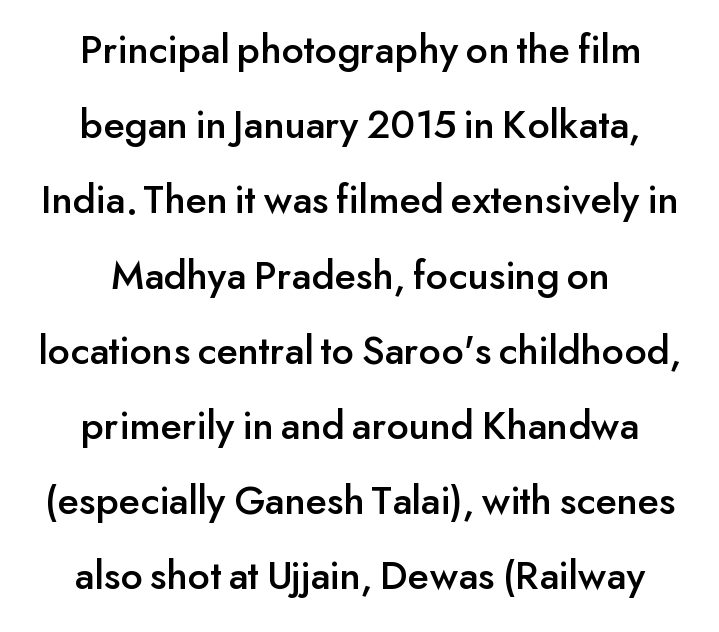
The image shows 42 px sans-serif type, upright; set line spacing 1.79x, normal letter spacing, not underlined; low stroke contrast and a small x-height.
